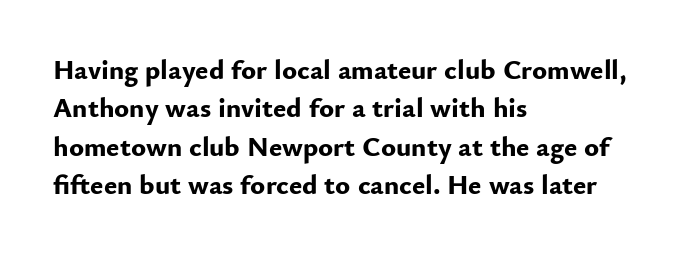
Here the designer chose a conventional face with non-uniform glyph widths. These lines were composed using upright roman letters. Every letter is thick-stroked: bold, no question. This sample is left-justified, so line endings fall wherever the words run out. Observe the ordinary spacing: letters are neighbours, not strangers. The baseline area is clear.
